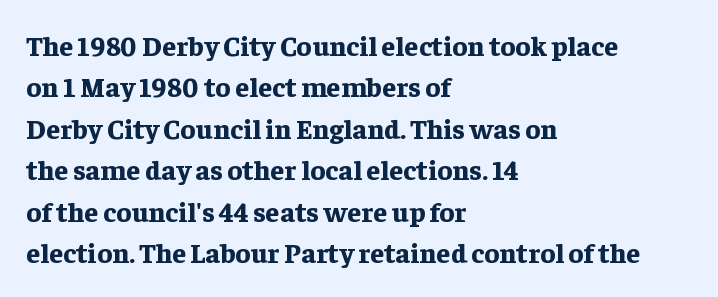
The rendering anchors every line to the left-hand side. What kind of face is this? One with serifs. This is heavy type, rendered in bold. Reading down the column, the eye jumps a familiar distance to each next line. Each letter keeps its own natural width here, so spacing adapts to shape. In terms of letterspacing, this is plain default setting.
